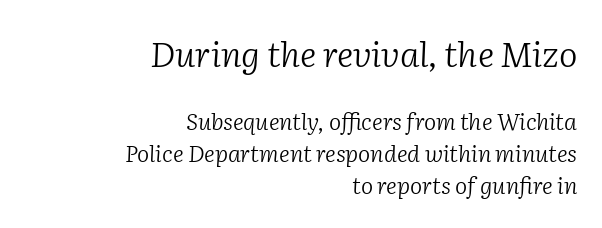
Q: Is the text bold? A: No.
Q: Is the text italic (slanted)? A: Yes, it leans right by about 2 degrees.
Q: Is the typeface a serif or a sans-serif typeface? A: Serif.
Q: Is the text underlined? A: No.
Q: How is the paragraph aligned? A: Right-aligned.
Q: Is the spacing between letters normal or unusually wide? A: Normal.
Q: Is the spacing between lines tight, normal or loose? A: Normal.
Q: Which block of text is set in a larger size, the first (top) or the second (bottom)? A: The first (top) one.
Q: Width (condensed, normal, or wide)? A: Normal.
Q: Stroke contrast? A: Low.
Q: x-height? A: Medium.
Q: Monospaced? A: No.
